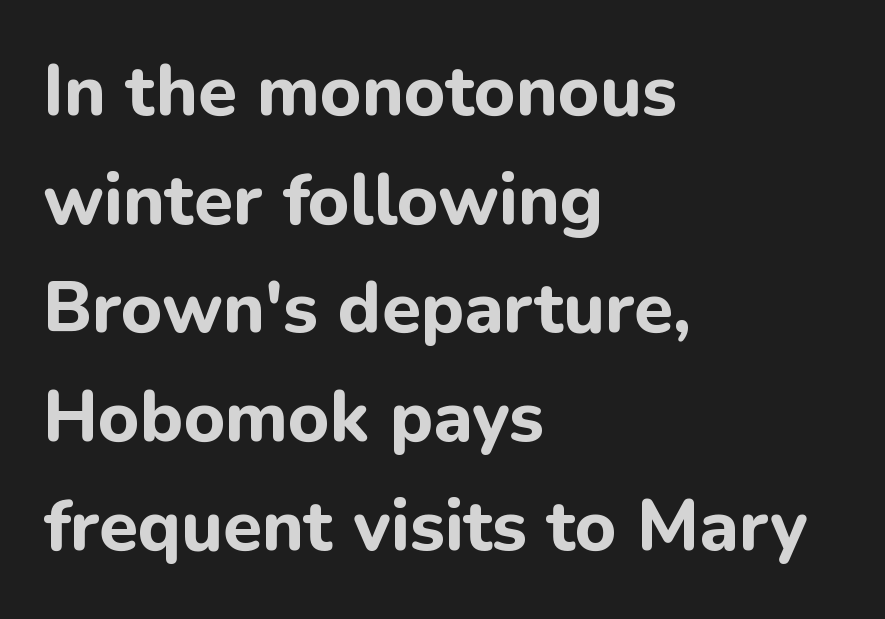
The face used here is a sans, in the tradition of grotesques and geometrics. The glyphs have the mass of a bold cut. Beneath every word, the page is bare. The rendering uses natural spacing where letterforms have individual widths. The rendering uses a moderate line-height, typical for paragraphs. The lines are quadded left.
